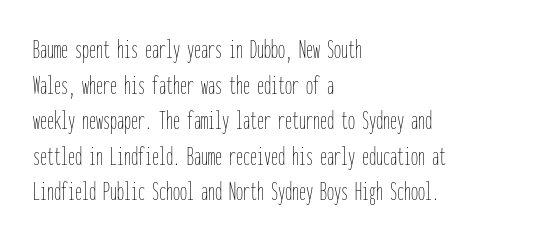
{"italic": "no", "bold": "no", "weight": "thin", "width": "condensed", "stroke_contrast": "low", "x_height": "medium", "monospaced": "yes", "underline": "no", "align": "left", "line_spacing": "normal", "line_spacing_ratio": 1.27, "letter_spacing": "normal", "letter_spacing_em": 0.0, "glyph_px": 28}
